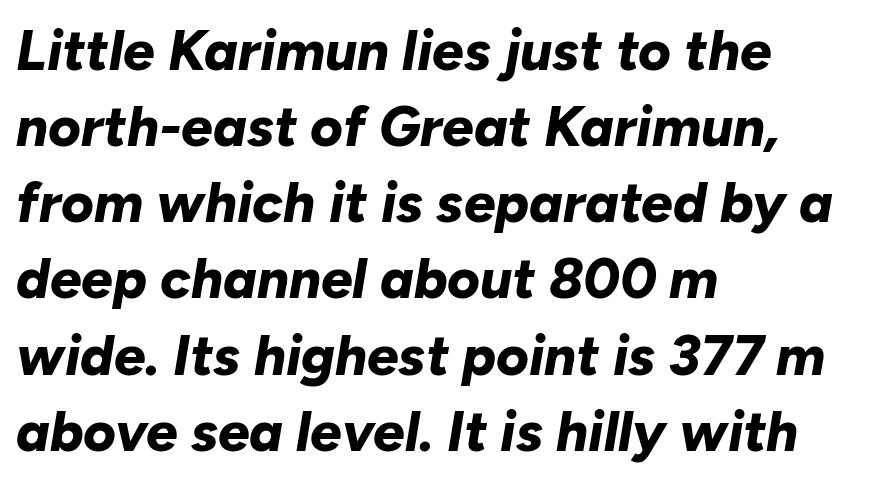
The rag falls on the right side of this text block. Nobody touched the tracking dial on this one. Quick note: underline off. Designer's note — italics engaged. These lines carry a lot of weight — the face is fully bold. Do the characters align in a grid? No, the font is proportional.
